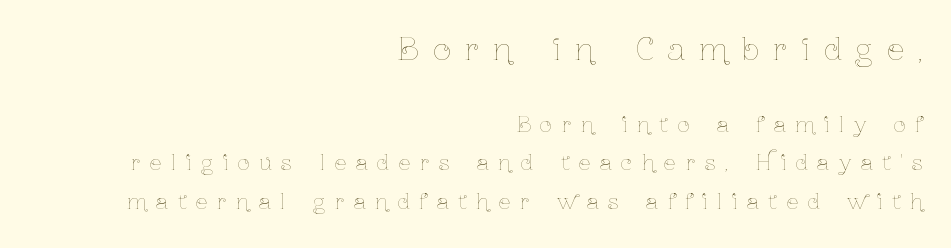
{"italic": "no", "bold": "no", "weight": "thin", "width": "condensed", "stroke_contrast": "low", "x_height": "medium", "monospaced": "no", "underline": "no", "align": "right", "line_spacing_ratio": 1.84, "letter_spacing": "wide", "letter_spacing_em": 0.46, "larger_block": "first", "size_ratio": 1.48, "glyph_px": 31}
